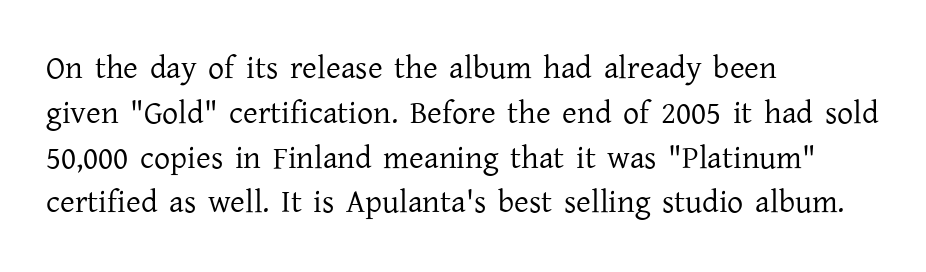
The image shows 32 px regular-weight serif type, upright; set left-aligned, normal line spacing (1.4x), normal letter spacing, not underlined; low stroke contrast and a medium x-height.
